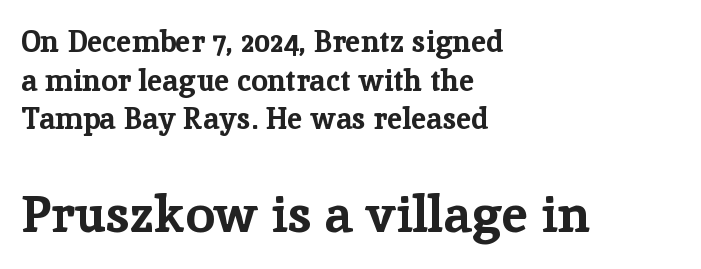
Q: Is the text bold? A: Yes.
Q: Is the text italic (slanted)? A: No, it is upright.
Q: Is the typeface a serif or a sans-serif typeface? A: Serif.
Q: Is the text underlined? A: No.
Q: How is the paragraph aligned? A: Left-aligned.
Q: Is the spacing between letters normal or unusually wide? A: Normal.
Q: Is the spacing between lines tight, normal or loose? A: Normal.
Q: Which block of text is set in a larger size, the first (top) or the second (bottom)? A: The second (bottom) one.
Q: Width (condensed, normal, or wide)? A: Normal.
Q: Stroke contrast? A: Low.
Q: x-height? A: Medium.
Q: Monospaced? A: No.
